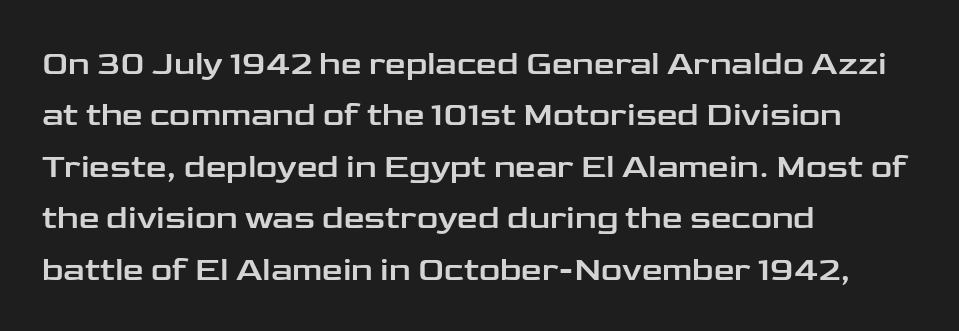
Q: Is the text italic (slanted)? A: No, it is upright.
Q: Is the typeface a serif or a sans-serif typeface? A: Sans-serif.
Q: Is the text underlined? A: No.
Q: How is the paragraph aligned? A: Left-aligned.
Q: Is the spacing between letters normal or unusually wide? A: Normal.
Q: Is the spacing between lines tight, normal or loose? A: Normal.
Q: Width (condensed, normal, or wide)? A: Wide.
Q: Stroke contrast? A: Low.
Q: x-height? A: Medium.
Q: Monospaced? A: No.
